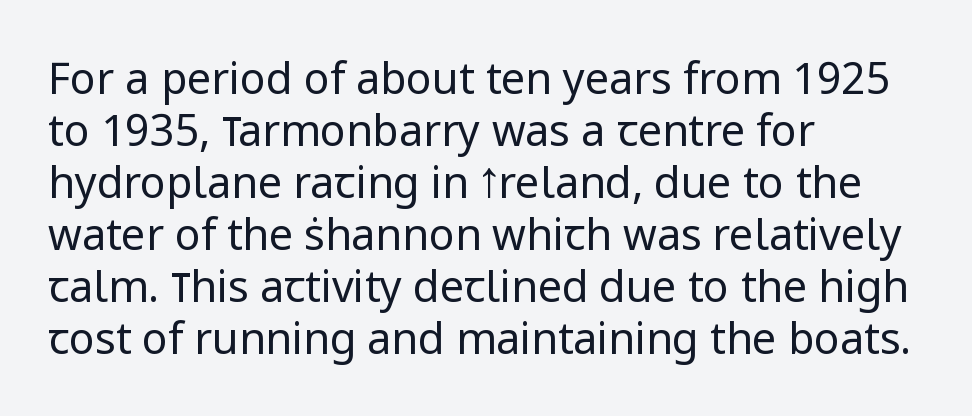
Left-aligned paragraph, ragged on the right. Type without underlining. Each stroke keeps to a modest, everyday thickness or less. The letters stand upright; this is a roman face. Compared with typical body copy, the letter spacing here is the same. The passage shown is typed in a proportional face where columns would drift.
